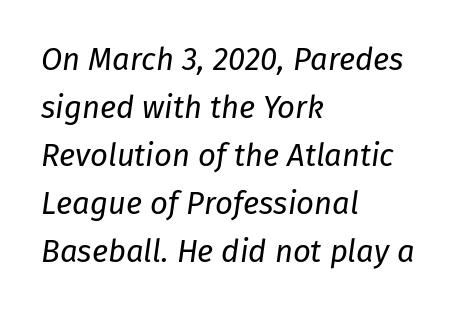
{"italic": "yes", "lean": "right", "slant_degrees": 8, "bold": "no", "weight": "regular", "width": "normal", "stroke_contrast": "low", "x_height": "medium", "monospaced": "no", "underline": "no", "align": "left", "line_spacing": "normal", "line_spacing_ratio": 1.55, "letter_spacing": "normal", "letter_spacing_em": 0.0, "glyph_px": 31}
